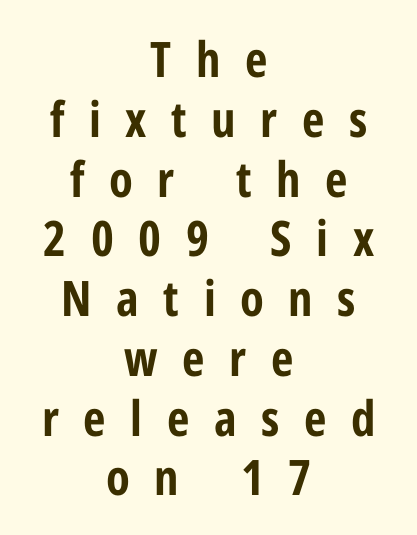
The image shows 49 px bold, condensed sans-serif type, upright; set centered, line spacing 1.22x, unusually wide letter spacing (+0.5 em), not underlined; low stroke contrast and a medium x-height.
